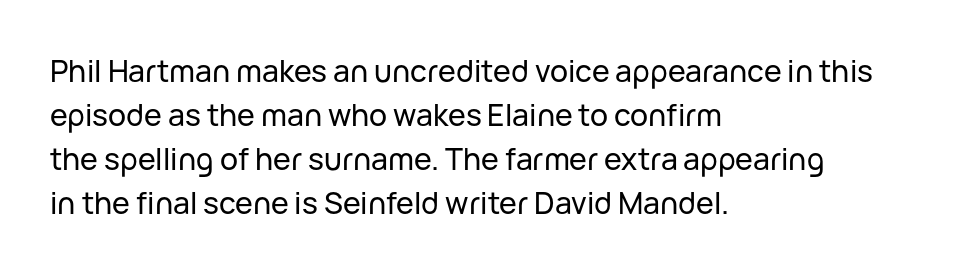
The zone under the glyphs is completely vacant. Nothing unusual about the tracking: characters are spaced as the font intends. Regular leading. Each letter keeps its own natural width here, so spacing adapts to shape.
